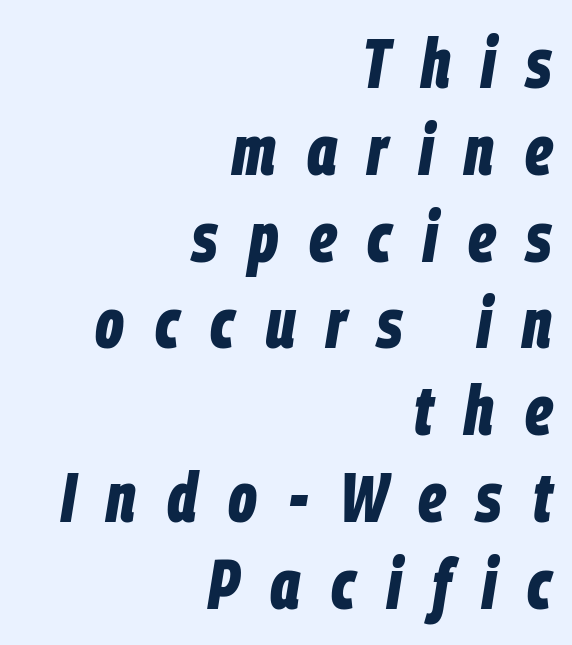
{"italic": "yes", "lean": "right", "slant_degrees": 9, "bold": "yes", "weight": "bold", "width": "condensed", "stroke_contrast": "low", "x_height": "large", "monospaced": "no", "underline": "no", "align": "right", "line_spacing_ratio": 1.24, "letter_spacing": "wide", "letter_spacing_em": 0.44, "glyph_px": 70}
